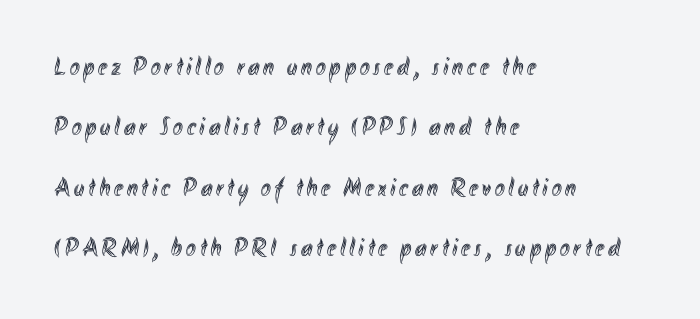
Loosely led — the rows are spread out. The specimen omits any rule beneath the text block's lines. The rendering anchors every line to the left-hand side.
